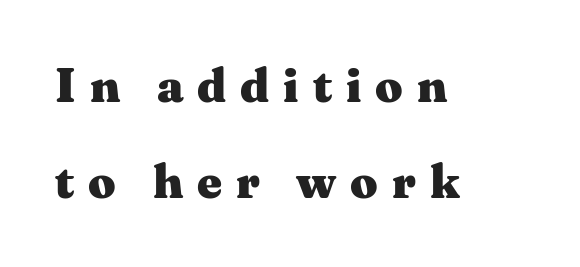
{"serif": "yes", "italic": "no", "bold": "yes", "weight": "heavy", "width": "wide", "stroke_contrast": "medium", "x_height": "medium", "monospaced": "no", "underline": "no", "align": "left", "line_spacing": "loose", "line_spacing_ratio": 2.01, "letter_spacing": "wide", "letter_spacing_em": 0.29, "glyph_px": 48}
